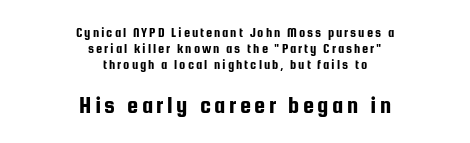
{"italic": "no", "underline": "no", "align": "center", "line_spacing": "tight", "line_spacing_ratio": 1.13, "larger_block": "second", "size_ratio": 1.79, "glyph_px": 25}
